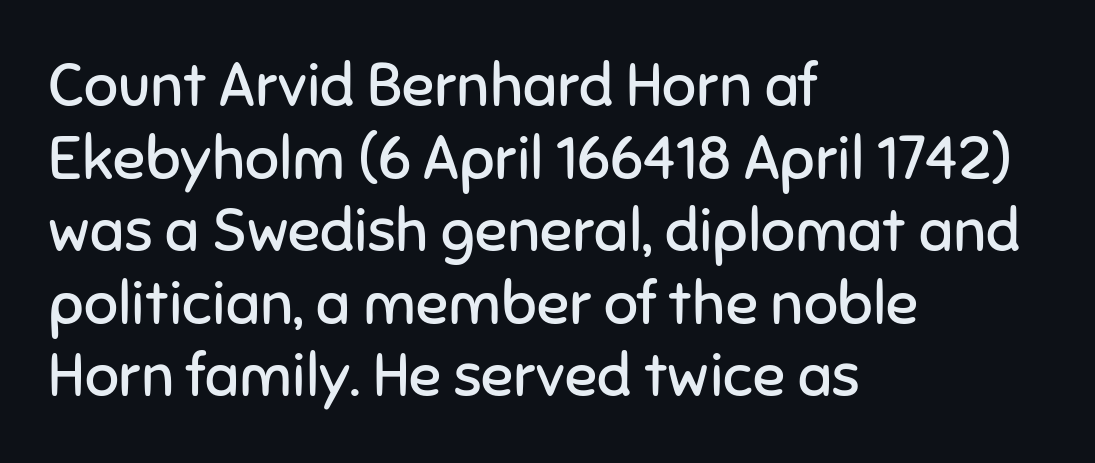
Compared with typical body copy, the letter spacing here is the same. Line starts are locked; line ends wander. The space directly below the letters is spotless. To sum up the face: it is a sans, with no serifs. Do the letters lean? They stand straight. Think standard paragraph weight, or any step lighter than that.
